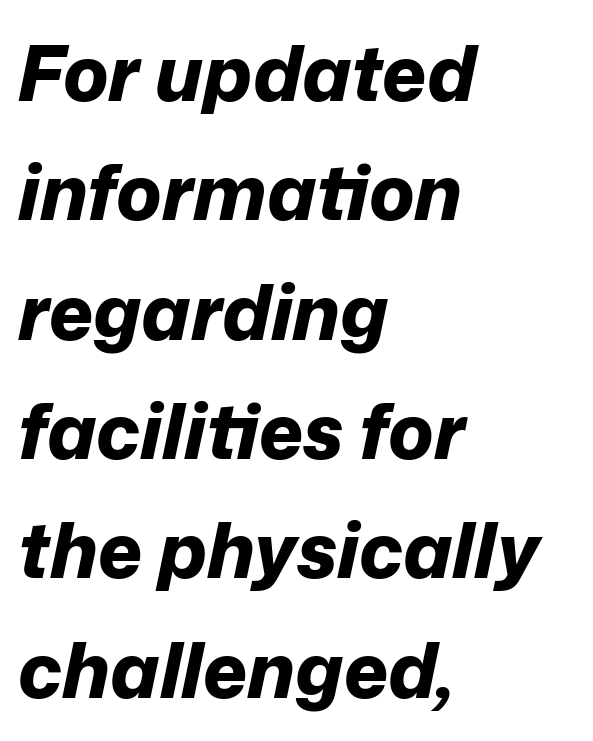
The image shows 76 px bold type, italic (leaning right); set left-aligned, normal line spacing (1.57x), normal letter spacing, not underlined; low stroke contrast and a medium x-height.
